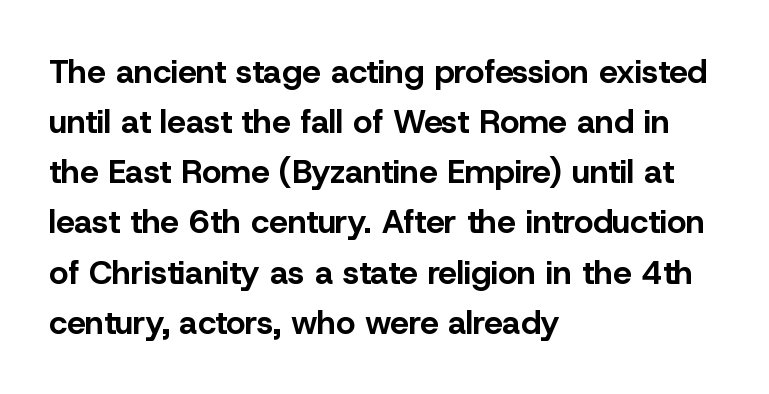
{"serif": "no", "italic": "no", "bold": "yes", "weight": "bold", "width": "normal", "stroke_contrast": "low", "x_height": "medium", "monospaced": "no", "underline": "no", "align": "left", "line_spacing": "normal", "line_spacing_ratio": 1.52, "letter_spacing": "normal", "letter_spacing_em": 0.0, "glyph_px": 33}
